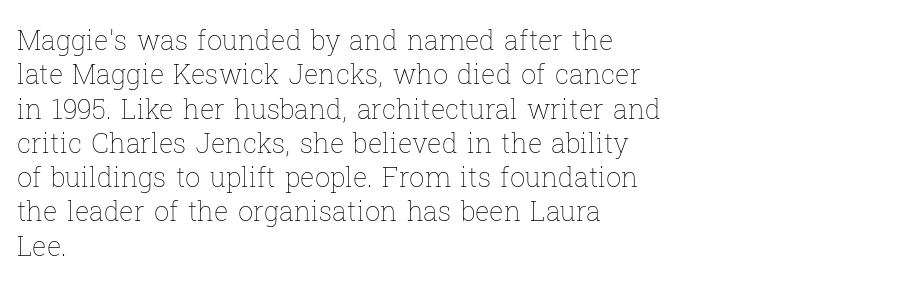
The image shows 27 px text type, upright; set left-aligned, normal line spacing (1.27x), normal letter spacing, not underlined.
